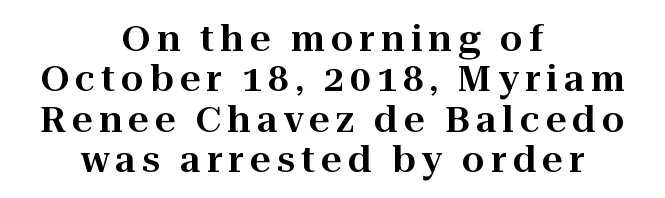
Compared with typical paragraphs, the rows here are closer together. Ascenders rise straight up at ninety degrees. The passage shown is typed in a proportional face where columns would drift. Has an underline been added? It has not.
